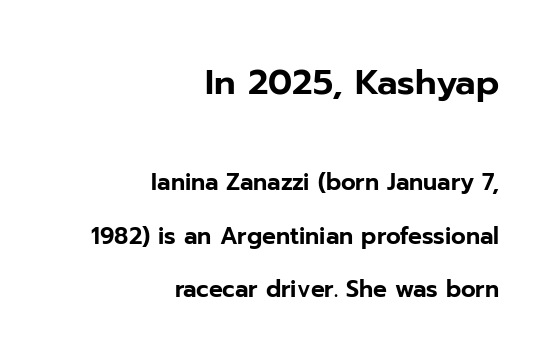
Q: Is the text italic (slanted)? A: No, it is upright.
Q: Is the typeface a serif or a sans-serif typeface? A: Sans-serif.
Q: Is the text underlined? A: No.
Q: How is the paragraph aligned? A: Right-aligned.
Q: Is the spacing between letters normal or unusually wide? A: Normal.
Q: Is the spacing between lines tight, normal or loose? A: Loose.
Q: Which block of text is set in a larger size, the first (top) or the second (bottom)? A: The first (top) one.
Q: Width (condensed, normal, or wide)? A: Normal.
Q: Stroke contrast? A: Low.
Q: x-height? A: Medium.
Q: Monospaced? A: No.
